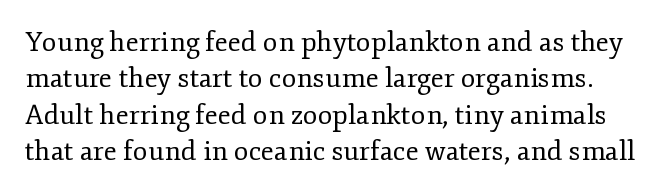
{"italic": "no", "bold": "no", "underline": "no", "line_spacing": "normal", "line_spacing_ratio": 1.35, "letter_spacing": "normal", "letter_spacing_em": 0.0, "glyph_px": 27}
